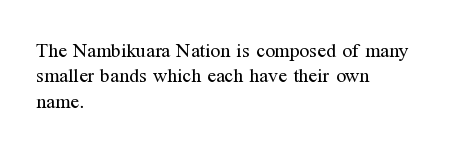
Q: Is the text bold? A: No.
Q: Is the text italic (slanted)? A: No, it is upright.
Q: Is the text underlined? A: No.
Q: How is the paragraph aligned? A: Left-aligned.
Q: Is the spacing between letters normal or unusually wide? A: Normal.
Q: Is the spacing between lines tight, normal or loose? A: Normal.
